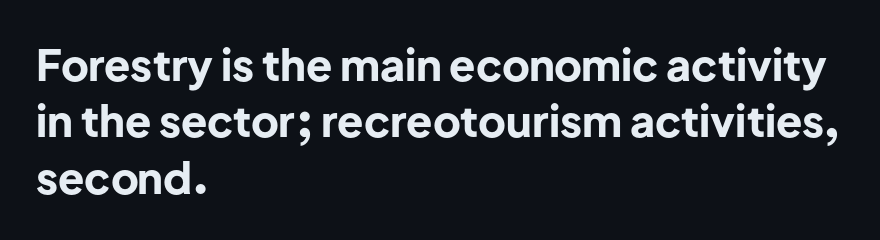
Q: Is the text bold? A: Yes.
Q: Is the text italic (slanted)? A: No, it is upright.
Q: Is the typeface a serif or a sans-serif typeface? A: Sans-serif.
Q: Is the text underlined? A: No.
Q: How is the paragraph aligned? A: Left-aligned.
Q: Is the spacing between letters normal or unusually wide? A: Normal.
Q: Is the spacing between lines tight, normal or loose? A: Normal.
Q: Width (condensed, normal, or wide)? A: Normal.
Q: Stroke contrast? A: Low.
Q: x-height? A: Medium.
Q: Monospaced? A: No.
